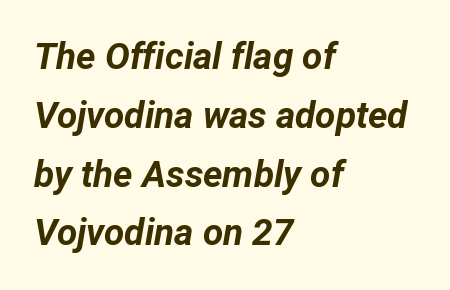
Each row of text sits above clean, open space. Observe the ordinary spacing: letters are neighbours, not strangers. Honestly, the row spacing looks completely unremarkable. Posture: slanted. These lines are rendered in a variable-pitch font. The setting favours the left margin, as ordinary paragraphs usually do.
